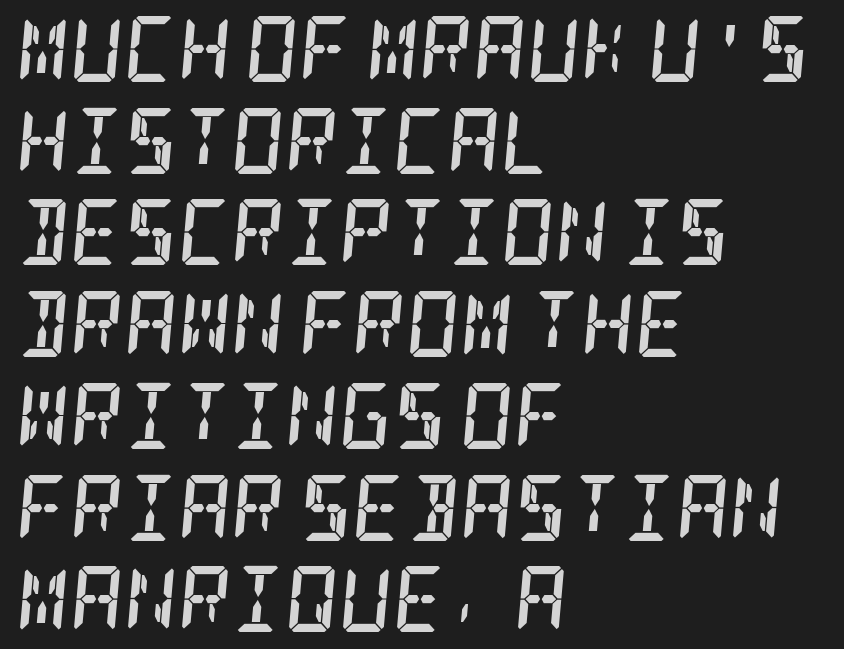
{"serif": "yes", "italic": "yes", "lean": "right", "slant_degrees": 5, "bold": "yes", "weight": "semibold", "width": "condensed", "stroke_contrast": "low", "x_height": "large", "underline": "no", "align": "left", "line_spacing": "normal", "line_spacing_ratio": 1.39, "letter_spacing": "normal", "letter_spacing_em": 0.0, "glyph_px": 66}
